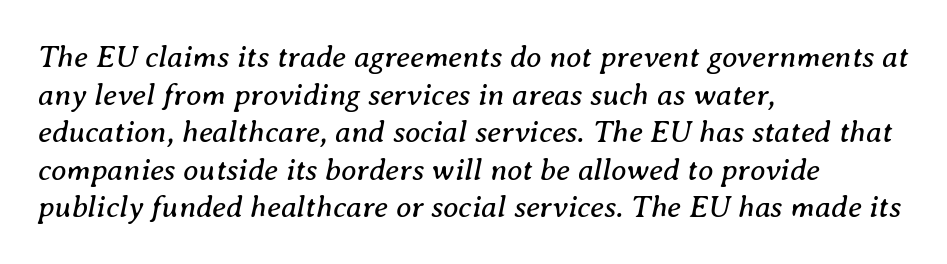
Q: Is the text bold? A: No.
Q: Is the text italic (slanted)? A: Yes, it leans right by about 8 degrees.
Q: Is the typeface a serif or a sans-serif typeface? A: Serif.
Q: Is the text underlined? A: No.
Q: How is the paragraph aligned? A: Left-aligned.
Q: Is the spacing between letters normal or unusually wide? A: Normal.
Q: Width (condensed, normal, or wide)? A: Normal.
Q: Stroke contrast? A: Medium.
Q: x-height? A: Medium.
Q: Monospaced? A: No.
